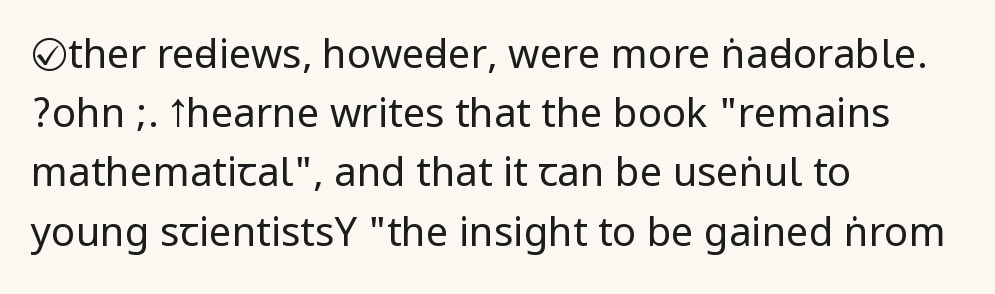
{"serif": "no", "italic": "no", "bold": "no", "weight": "regular", "width": "condensed", "stroke_contrast": "low", "underline": "no", "align": "left", "line_spacing": "normal", "line_spacing_ratio": 1.48, "letter_spacing": "normal", "letter_spacing_em": 0.0, "glyph_px": 40}
